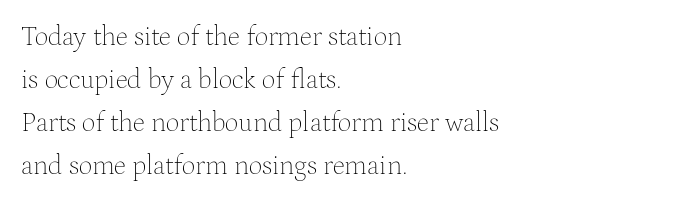
The image shows 27 px text type, upright; set left-aligned, normal line spacing (1.59x), normal letter spacing, not underlined.
